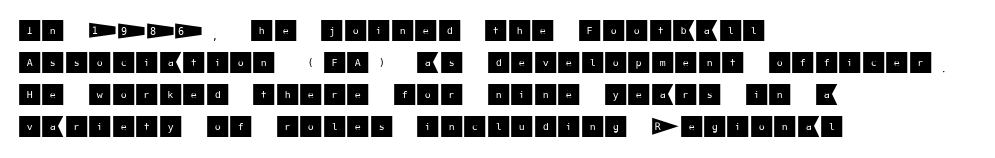
{"italic": "no", "underline": "no", "align": "left", "line_spacing": "normal", "line_spacing_ratio": 1.34, "letter_spacing": "normal", "letter_spacing_em": 0.0, "glyph_px": 24}
